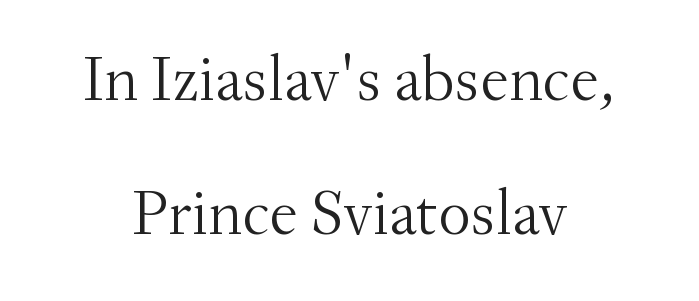
The image shows 64 px light serif type, upright; set centered, loose line spacing (2.09x), normal letter spacing, not underlined; medium stroke contrast and a small x-height.
